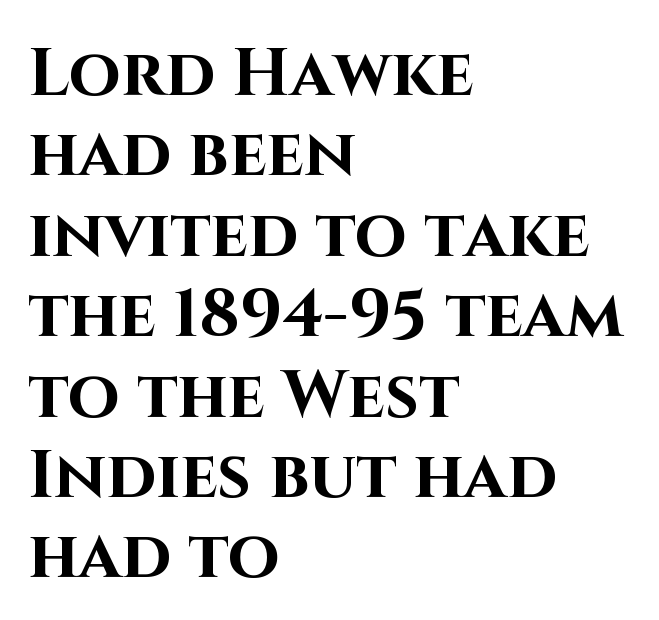
Q: Is the text bold? A: Yes.
Q: Is the text italic (slanted)? A: No, it is upright.
Q: Is the typeface a serif or a sans-serif typeface? A: Sans-serif.
Q: Is the text underlined? A: No.
Q: How is the paragraph aligned? A: Left-aligned.
Q: Is the spacing between letters normal or unusually wide? A: Normal.
Q: Width (condensed, normal, or wide)? A: Normal.
Q: Stroke contrast? A: High.
Q: x-height? A: Large.
Q: Monospaced? A: No.
